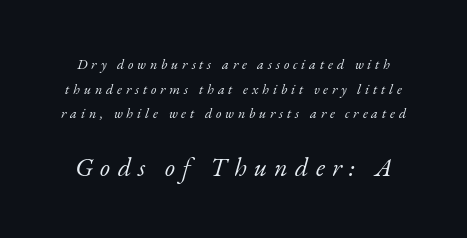
Q: Is the text bold? A: No.
Q: Is the text italic (slanted)? A: Yes, it leans right by about 17 degrees.
Q: Is the text underlined? A: No.
Q: Is the spacing between letters normal or unusually wide? A: Unusually wide.
Q: Which block of text is set in a larger size, the first (top) or the second (bottom)? A: The second (bottom) one.
